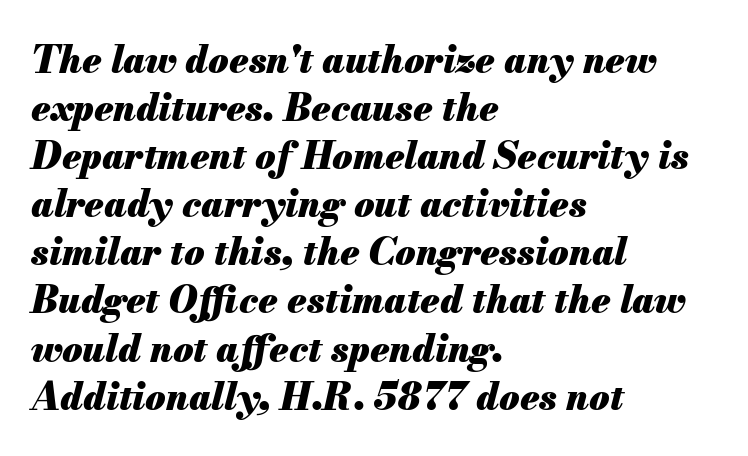
Q: Is the text bold? A: Yes.
Q: Is the text italic (slanted)? A: Yes, it leans right by about 13 degrees.
Q: Is the text underlined? A: No.
Q: How is the paragraph aligned? A: Left-aligned.
Q: Is the spacing between letters normal or unusually wide? A: Normal.
Q: Is the spacing between lines tight, normal or loose? A: Normal.
Q: Width (condensed, normal, or wide)? A: Normal.
Q: Stroke contrast? A: Medium.
Q: x-height? A: Small.
Q: Monospaced? A: No.
